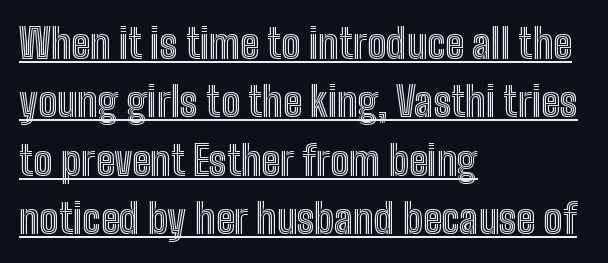
{"italic": "no", "width": "condensed", "x_height": "medium", "monospaced": "no", "underline": "yes", "align": "left", "line_spacing": "normal", "line_spacing_ratio": 1.46, "letter_spacing": "normal", "letter_spacing_em": 0.0, "glyph_px": 40}
